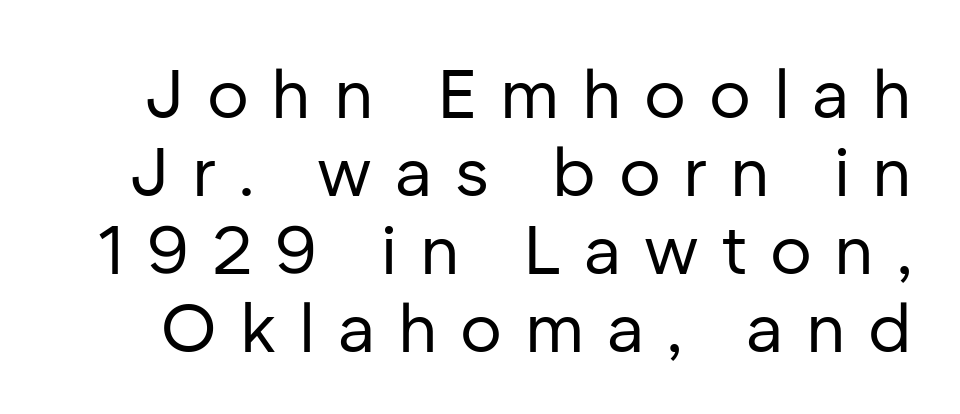
Heaviness? Minimal to ordinary, like unemphasized prose. Descender tails drop into unmarked territory. Honestly, the rows look squashed on top of each other. Letterform terminals end flat and unadorned throughout the passage. Short note: letters widely spaced. Looks like regular typesetting: each glyph gets only the width it needs.
